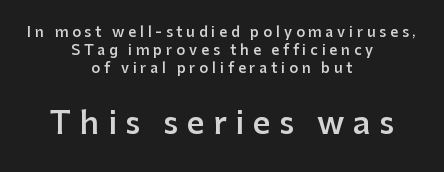
Q: Is the text bold? A: Semi-bold.
Q: Is the text italic (slanted)? A: No, it is upright.
Q: Is the typeface a serif or a sans-serif typeface? A: Sans-serif.
Q: Is the text underlined? A: No.
Q: How is the paragraph aligned? A: Centered.
Q: Is the spacing between letters normal or unusually wide? A: Unusually wide.
Q: Is the spacing between lines tight, normal or loose? A: Normal.
Q: Which block of text is set in a larger size, the first (top) or the second (bottom)? A: The second (bottom) one.
Q: Width (condensed, normal, or wide)? A: Normal.
Q: Stroke contrast? A: Low.
Q: x-height? A: Medium.
Q: Monospaced? A: No.
